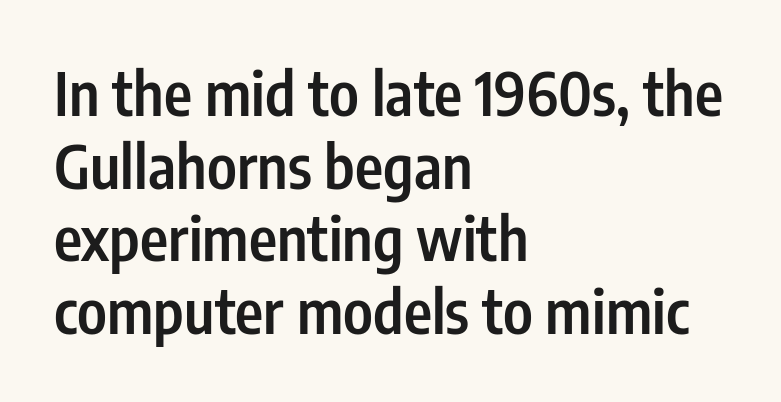
Q: Is the text bold? A: Semi-bold.
Q: Is the text italic (slanted)? A: No, it is upright.
Q: Is the typeface a serif or a sans-serif typeface? A: Sans-serif.
Q: Is the text underlined? A: No.
Q: How is the paragraph aligned? A: Left-aligned.
Q: Is the spacing between letters normal or unusually wide? A: Normal.
Q: Width (condensed, normal, or wide)? A: Condensed.
Q: Stroke contrast? A: Low.
Q: x-height? A: Medium.
Q: Monospaced? A: No.
